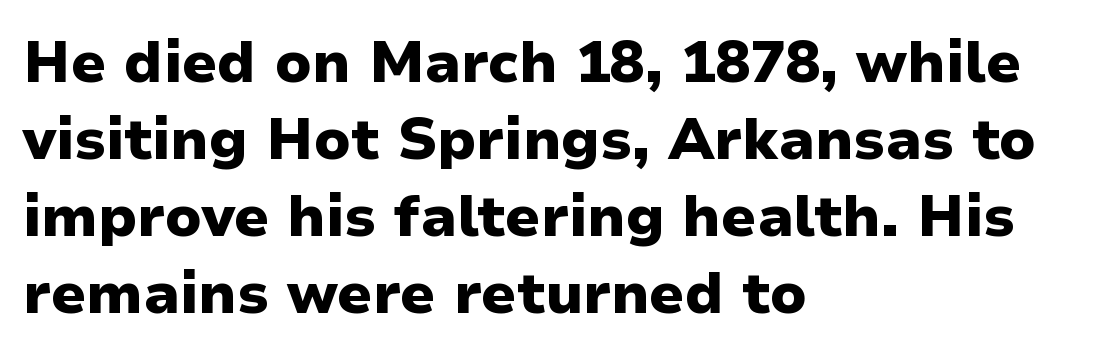
The text block is weighted toward the left margin, trailing off unevenly rightward. Leading: standard. Standard letterfit; no display-style spreading of the glyphs. Is this a fixed-width face? No — the glyphs have proportional, varying widths.
